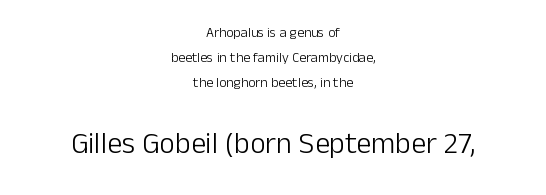
The image shows 30 px light sans-serif type, upright; set centered, line spacing 1.8x, normal letter spacing, not underlined; the second (bottom) block is 2.14x larger; low stroke contrast and a medium x-height.
